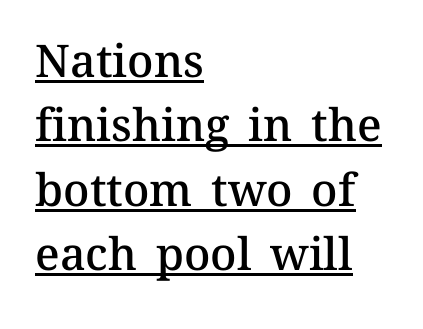
Q: Is the text bold? A: Semi-bold.
Q: Is the text italic (slanted)? A: No, it is upright.
Q: Is the text underlined? A: Yes.
Q: How is the paragraph aligned? A: Left-aligned.
Q: Is the spacing between letters normal or unusually wide? A: Normal.
Q: Is the spacing between lines tight, normal or loose? A: Normal.
Q: Width (condensed, normal, or wide)? A: Normal.
Q: Stroke contrast? A: Medium.
Q: x-height? A: Medium.
Q: Monospaced? A: No.
